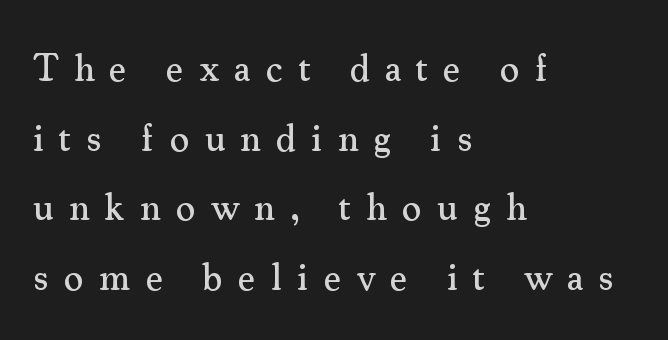
{"serif": "yes", "italic": "no", "width": "normal", "stroke_contrast": "medium", "x_height": "small", "monospaced": "no", "underline": "no", "align": "left", "line_spacing_ratio": 1.83, "letter_spacing": "wide", "letter_spacing_em": 0.4, "glyph_px": 38}
